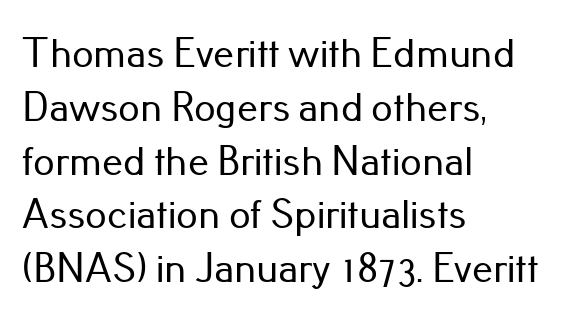
Q: Is the text italic (slanted)? A: No, it is upright.
Q: Is the typeface a serif or a sans-serif typeface? A: Sans-serif.
Q: Is the text underlined? A: No.
Q: How is the paragraph aligned? A: Left-aligned.
Q: Is the spacing between letters normal or unusually wide? A: Normal.
Q: Is the spacing between lines tight, normal or loose? A: Normal.
Q: Width (condensed, normal, or wide)? A: Normal.
Q: Stroke contrast? A: Low.
Q: x-height? A: Small.
Q: Monospaced? A: No.
